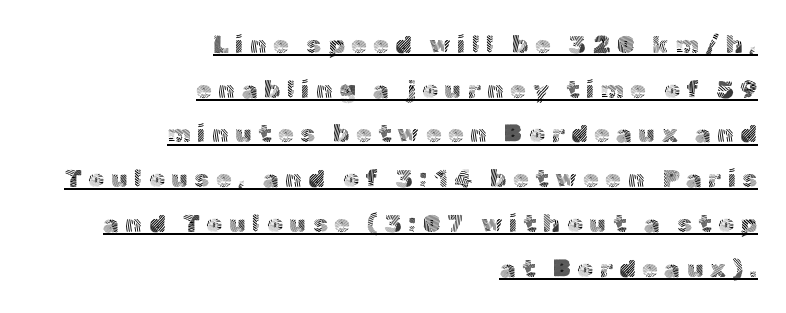
The font is comparable to plain body text, perhaps lighter. When letters stand straight like this, we call the style roman or upright. The letters are spread apart with noticeably loose tracking. Leftover space on each line is placed entirely before the opening word. Beneath each row of characters lies a ruled line.
